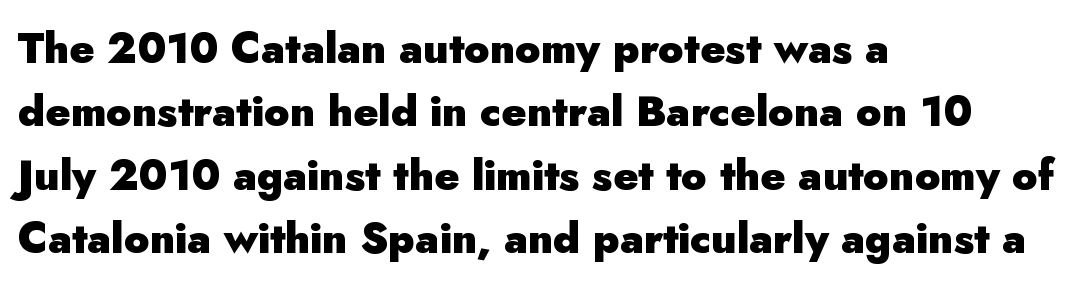
{"serif": "no", "italic": "no", "bold": "yes", "weight": "heavy", "width": "normal", "stroke_contrast": "low", "x_height": "small", "monospaced": "no", "underline": "no", "align": "left", "line_spacing": "normal", "line_spacing_ratio": 1.51, "letter_spacing": "normal", "letter_spacing_em": 0.0, "glyph_px": 42}
